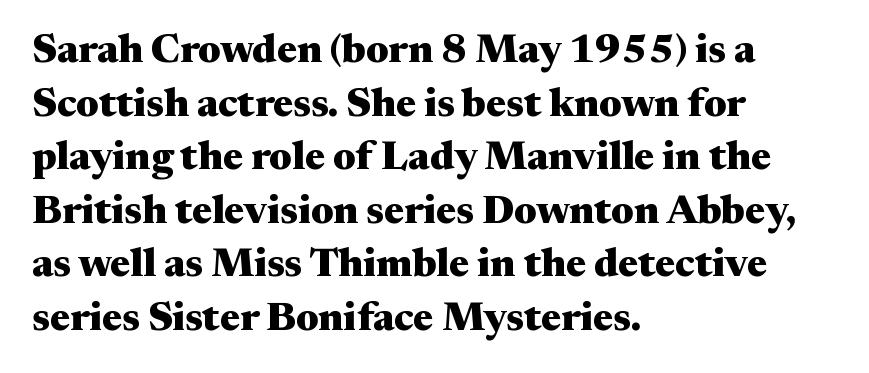
Character widths vary here, with narrow letters taking less room than wide ones. Words float on clear page, feet unadorned. Honestly, the letter spacing is just normal — you wouldn't notice it. Typographically, this falls in the serif category.
